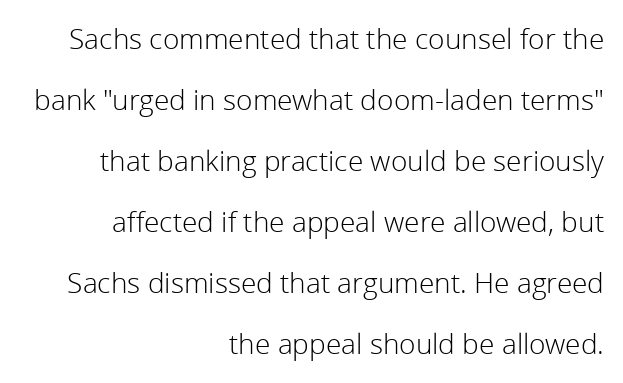
{"serif": "no", "italic": "no", "bold": "no", "weight": "light", "width": "normal", "stroke_contrast": "low", "x_height": "medium", "monospaced": "no", "underline": "no", "align": "right", "line_spacing": "loose", "line_spacing_ratio": 2.18, "letter_spacing": "normal", "letter_spacing_em": 0.0, "glyph_px": 28}
